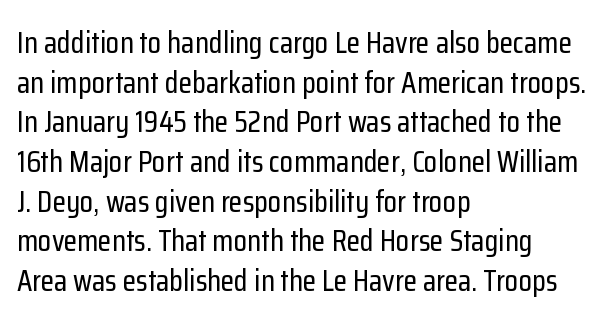
{"serif": "no", "italic": "no", "width": "condensed", "stroke_contrast": "low", "x_height": "medium", "monospaced": "no", "underline": "no", "align": "left", "line_spacing": "normal", "line_spacing_ratio": 1.28, "letter_spacing": "normal", "letter_spacing_em": 0.0, "glyph_px": 31}
